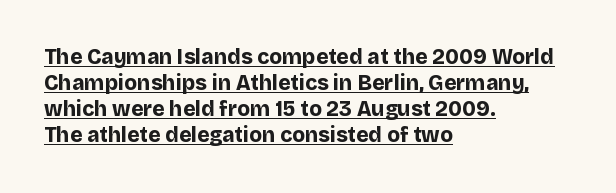
Notice how a bar underscores the lettering throughout. Quick note: not italic, upright. You could call the tracking neutral — neither tight nor loose. Caption: bold face, heavy strokes. The paragraph shown leans on its left margin.
